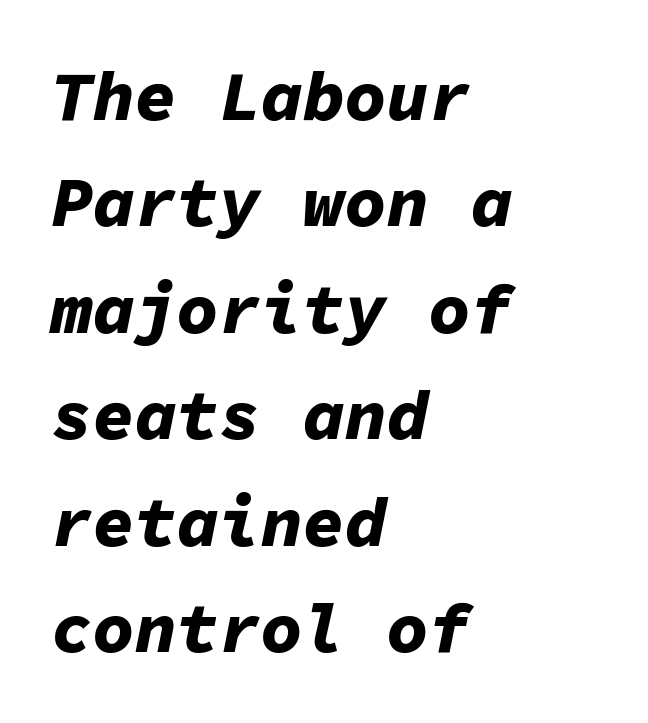
The image shows 70 px bold type, italic (leaning right), monospaced; set left-aligned, normal line spacing (1.52x), normal letter spacing, not underlined; low stroke contrast and a medium x-height.
